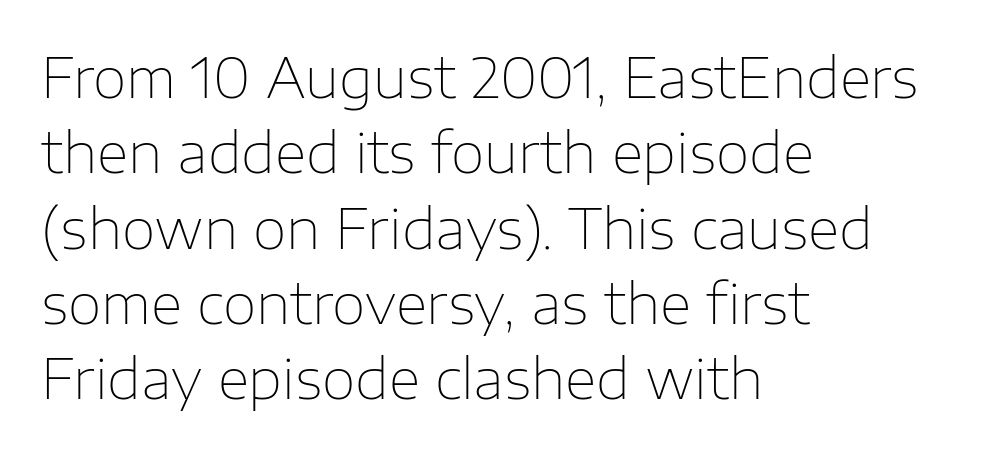
Typographically, this falls in the sans-serif category. Glance below the letters and you will spot only blank space. Tracking here is standard; glyphs follow each other at the usual distance. No heavy texture on the line: the type isn't bold.
